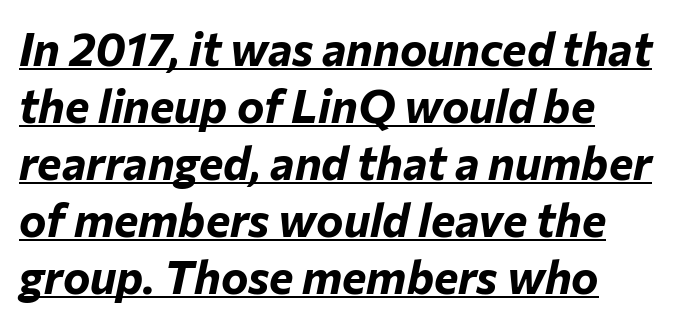
Each letter keeps its own natural width here, so spacing adapts to shape. The rendered words wear a rule along their underside. The rendering uses a bold face; every stroke is thick and dark. The type is set solid horizontally, with unmodified tracking. Rendered with sloped, italic letterforms.
